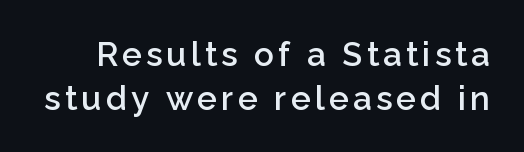
Q: Is the text bold? A: Semi-bold.
Q: Is the text italic (slanted)? A: No, it is upright.
Q: Is the typeface a serif or a sans-serif typeface? A: Sans-serif.
Q: Is the text underlined? A: No.
Q: Is the spacing between lines tight, normal or loose? A: Normal.
Q: Width (condensed, normal, or wide)? A: Normal.
Q: Stroke contrast? A: Low.
Q: x-height? A: Medium.
Q: Monospaced? A: No.
